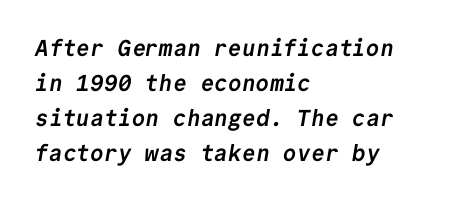
The image shows 23 px bold type; set left-aligned, normal line spacing (1.52x), normal letter spacing, not underlined.
